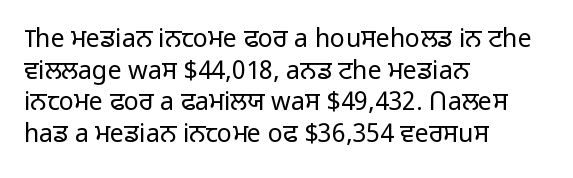
The characters are drawn with everyday or finer stroke widths. The string is rendered with underlining switched off. Leading matches the norm, producing a regular column. This sample uses plain, unmodified letter spacing.
